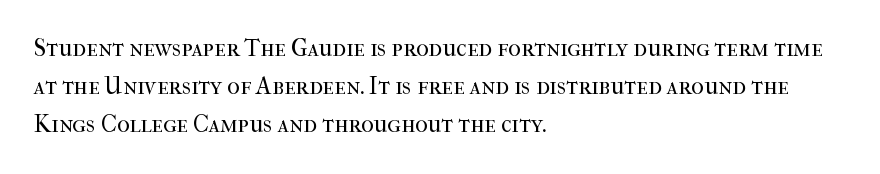
Q: Is the text bold? A: No.
Q: Is the text italic (slanted)? A: No, it is upright.
Q: Is the text underlined? A: No.
Q: How is the paragraph aligned? A: Left-aligned.
Q: Is the spacing between letters normal or unusually wide? A: Normal.
Q: Is the spacing between lines tight, normal or loose? A: Normal.
